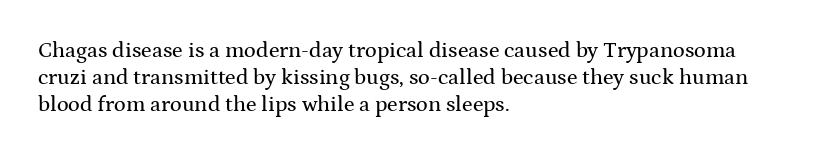
{"italic": "no", "underline": "no", "align": "left", "line_spacing_ratio": 1.22, "letter_spacing": "normal", "letter_spacing_em": 0.0, "glyph_px": 22}
